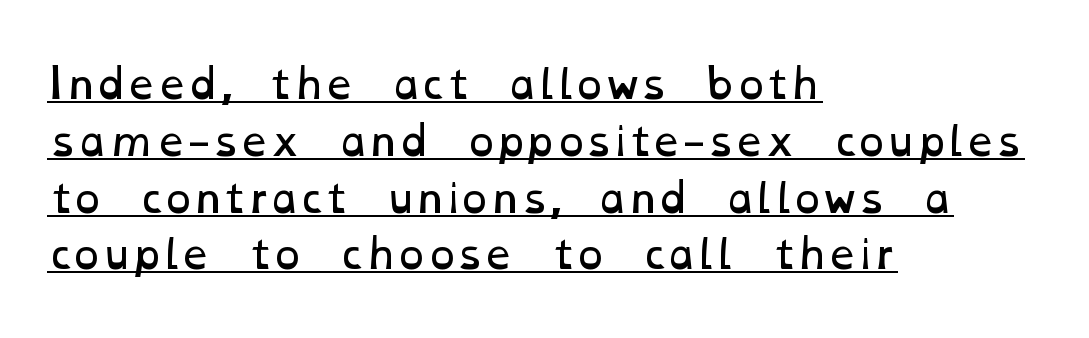
Q: Is the text bold? A: No.
Q: Is the text underlined? A: Yes.
Q: How is the paragraph aligned? A: Left-aligned.
Q: Is the spacing between letters normal or unusually wide? A: Normal.
Q: Is the spacing between lines tight, normal or loose? A: Normal.
Q: Width (condensed, normal, or wide)? A: Wide.
Q: Stroke contrast? A: Low.
Q: x-height? A: Medium.
Q: Monospaced? A: No.
